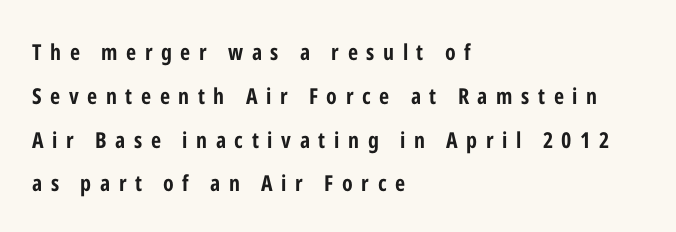
{"italic": "no", "bold": "yes", "underline": "no", "align": "left", "line_spacing": "loose", "line_spacing_ratio": 1.99, "letter_spacing": "wide", "letter_spacing_em": 0.39, "glyph_px": 22}
